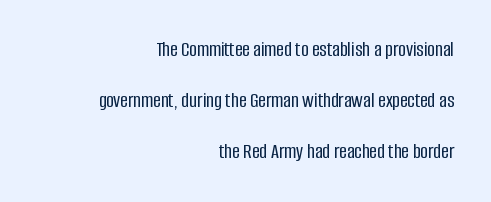
The image shows 21 px text type, upright; set right-aligned, loose line spacing (2.42x), normal letter spacing, not underlined.
